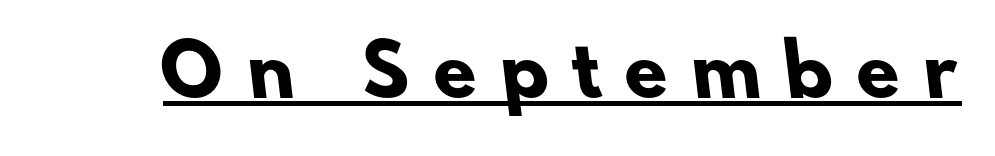
Q: Is the text bold? A: Yes.
Q: Is the typeface a serif or a sans-serif typeface? A: Sans-serif.
Q: Is the text underlined? A: Yes.
Q: Is the spacing between letters normal or unusually wide? A: Unusually wide.
Q: Width (condensed, normal, or wide)? A: Normal.
Q: Stroke contrast? A: Low.
Q: x-height? A: Small.
Q: Monospaced? A: No.
